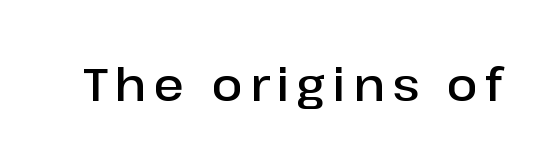
{"serif": "no", "italic": "no", "bold": "semi", "weight": "semibold", "width": "normal", "stroke_contrast": "low", "x_height": "medium", "monospaced": "no", "underline": "no", "glyph_px": 46}
